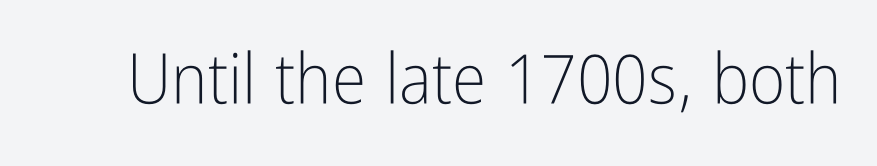
On a weight scale, this lands at 450 or below. In terms of posture, this sample is upright. Tracking value appears to be zero — textbook default spacing. Typographically, this falls in the sans-serif category. Glance below the letters and you will spot only blank space. Do the characters align in a grid? No, the font is proportional.
